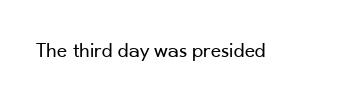
{"italic": "no", "bold": "no", "underline": "no", "letter_spacing": "normal", "letter_spacing_em": 0.0, "glyph_px": 22}
